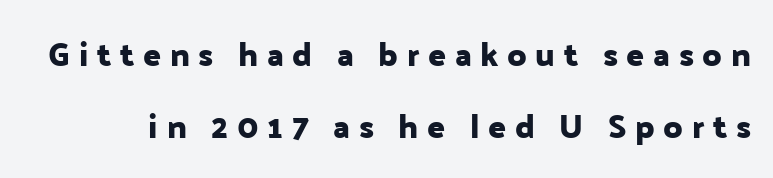
Note: no serifs on the glyphs. What's the leading like? Stretched, with rows far apart. Someone cranked the tracking dial way up on this one. Do the characters align in a grid? No, the font is proportional. Ascenders rise straight up at ninety degrees.
